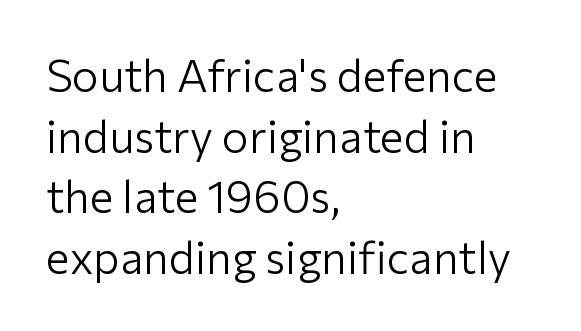
The letterforms sit at book weight or below. A sans-serif font was chosen for this passage. Is this a fixed-width face? No — the glyphs have proportional, varying widths. Underline: absent.
